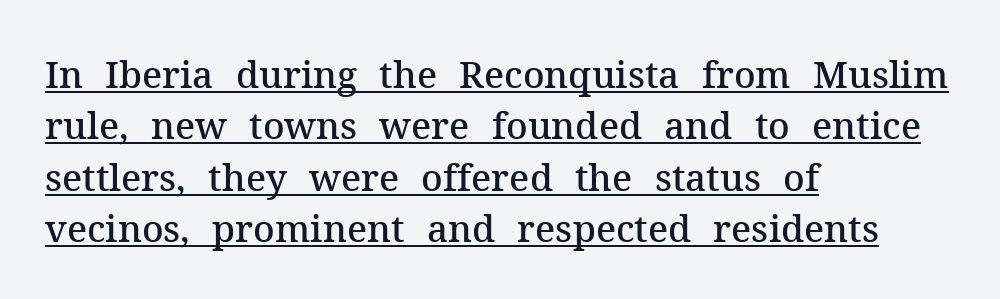
The letters carry serifs — small finishing strokes at the ends of their stems. Reading down the block, your eye returns to a fixed left position each line. A typesetter would call this zero additional tracking. Notice the strokes are somewhat thickened but not fully heavy: this is a semibold. Beneath each row of characters lies a ruled line. Unlike italic type, these characters show no tilt at all.
